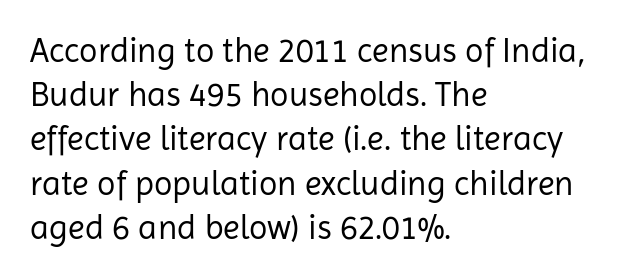
{"serif": "no", "italic": "no", "bold": "no", "weight": "regular", "width": "normal", "stroke_contrast": "low", "x_height": "medium", "monospaced": "no", "underline": "no", "align": "left", "line_spacing": "normal", "line_spacing_ratio": 1.3, "letter_spacing": "normal", "letter_spacing_em": 0.0, "glyph_px": 34}
